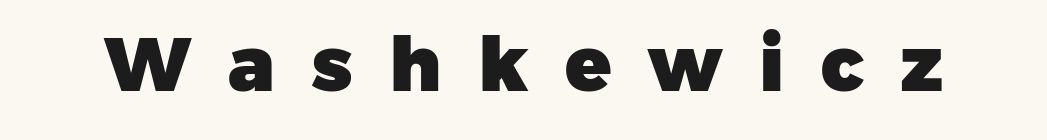
{"serif": "no", "bold": "yes", "weight": "heavy", "width": "normal", "stroke_contrast": "low", "x_height": "medium", "monospaced": "no", "underline": "no", "letter_spacing": "wide", "letter_spacing_em": 0.48, "glyph_px": 76}
